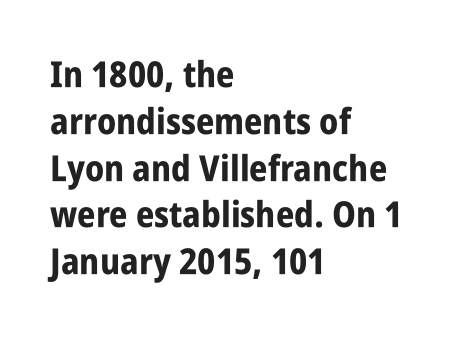
Each letter's strokes conclude bluntly, with no projecting serifs. Caption: standard tracking, unaltered. Strong, thick strokes mark this as bold type. Underlining? Definitely not there. You could not count columns in this text — the font is proportionally spaced.
